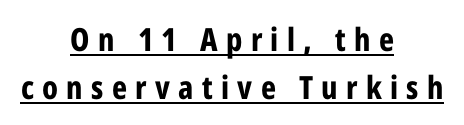
The passage shown has open, widely tracked lettering throughout. The rendering uses a moderate line-height, typical for paragraphs. Typographic density is high because the face is bold. Note: no serifs on the glyphs. These lines were composed using upright roman letters.
